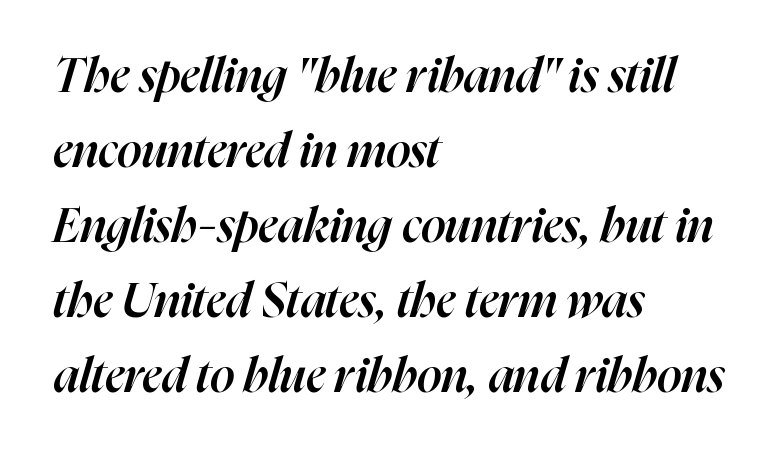
{"italic": "yes", "lean": "right", "slant_degrees": 16, "bold": "semi", "weight": "semibold", "width": "normal", "stroke_contrast": "high", "x_height": "medium", "monospaced": "no", "underline": "no", "align": "left", "line_spacing": "normal", "line_spacing_ratio": 1.56, "letter_spacing": "normal", "letter_spacing_em": 0.0, "glyph_px": 48}
